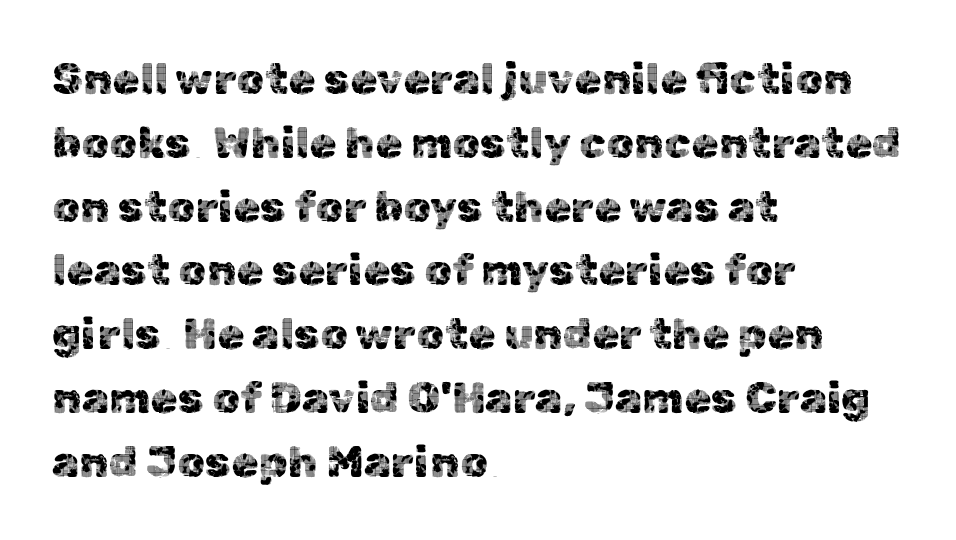
{"serif": "no", "italic": "no", "width": "normal", "x_height": "medium", "monospaced": "no", "underline": "no", "align": "left", "line_spacing": "normal", "line_spacing_ratio": 1.45, "letter_spacing": "normal", "letter_spacing_em": 0.0, "glyph_px": 44}
